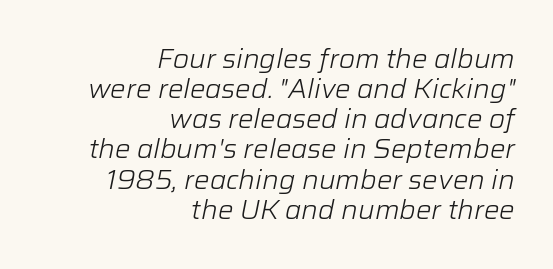
Q: Is the text bold? A: No.
Q: Is the text italic (slanted)? A: Yes, it leans right by about 12 degrees.
Q: Is the text underlined? A: No.
Q: How is the paragraph aligned? A: Right-aligned.
Q: Is the spacing between letters normal or unusually wide? A: Normal.
